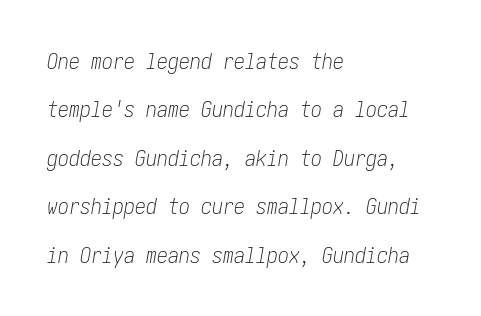
The image shows 22 px text type, italic (leaning right); set left-aligned, loose line spacing (2.2x), normal letter spacing, not underlined.
